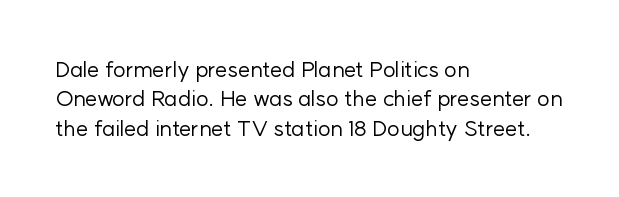
Q: Is the text bold? A: No.
Q: Is the text italic (slanted)? A: No, it is upright.
Q: Is the text underlined? A: No.
Q: How is the paragraph aligned? A: Left-aligned.
Q: Is the spacing between letters normal or unusually wide? A: Normal.
Q: Is the spacing between lines tight, normal or loose? A: Normal.
